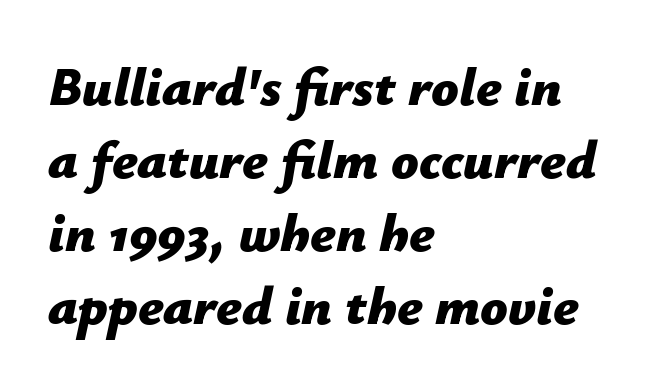
{"italic": "yes", "lean": "right", "slant_degrees": 12, "bold": "yes", "weight": "bold", "width": "normal", "stroke_contrast": "low", "x_height": "medium", "monospaced": "no", "underline": "no", "align": "left", "line_spacing": "normal", "line_spacing_ratio": 1.35, "letter_spacing": "normal", "letter_spacing_em": 0.0, "glyph_px": 54}
